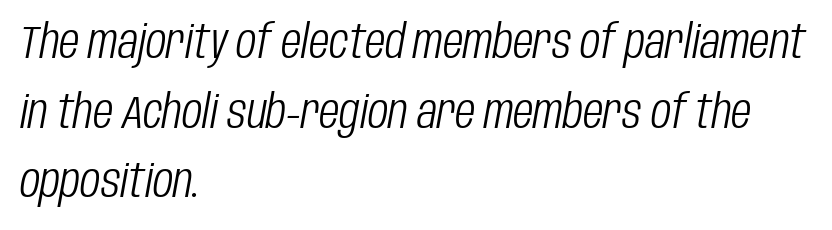
Q: Is the text bold? A: No.
Q: Is the text italic (slanted)? A: Yes, it leans right by about 10 degrees.
Q: Is the text underlined? A: No.
Q: How is the paragraph aligned? A: Left-aligned.
Q: Is the spacing between letters normal or unusually wide? A: Normal.
Q: Is the spacing between lines tight, normal or loose? A: Normal.
Q: Width (condensed, normal, or wide)? A: Condensed.
Q: Stroke contrast? A: Low.
Q: x-height? A: Large.
Q: Monospaced? A: No.
